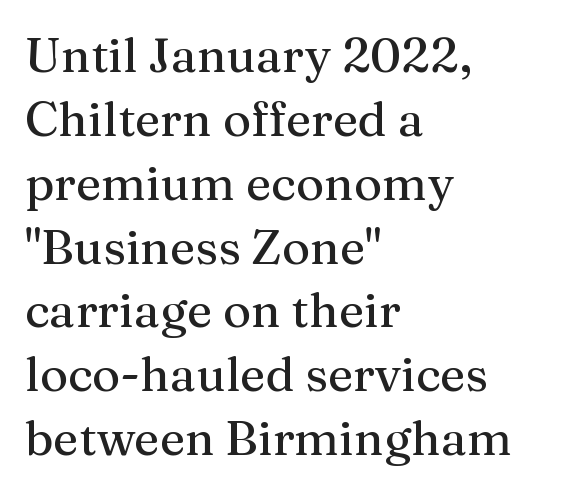
Q: Is the text italic (slanted)? A: No, it is upright.
Q: Is the typeface a serif or a sans-serif typeface? A: Serif.
Q: Is the text underlined? A: No.
Q: How is the paragraph aligned? A: Left-aligned.
Q: Is the spacing between letters normal or unusually wide? A: Normal.
Q: Is the spacing between lines tight, normal or loose? A: Normal.
Q: Width (condensed, normal, or wide)? A: Normal.
Q: Stroke contrast? A: Medium.
Q: x-height? A: Medium.
Q: Monospaced? A: No.
